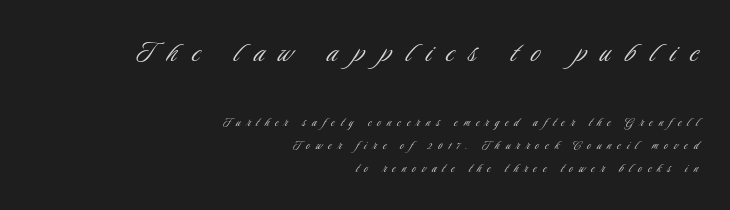
Successive baselines arrive at the customary interval. The rendering inserts visible extra space after every character. Descenders are the only things crossing below the line. Caption: upper text group enlarged, lower text group reduced.
